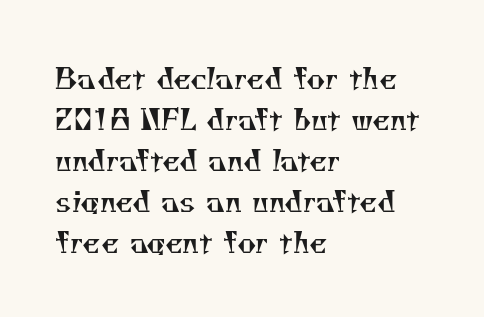
Q: Is the text bold? A: No.
Q: Is the typeface a serif or a sans-serif typeface? A: Serif.
Q: Is the text underlined? A: No.
Q: How is the paragraph aligned? A: Left-aligned.
Q: Is the spacing between letters normal or unusually wide? A: Normal.
Q: Is the spacing between lines tight, normal or loose? A: Normal.
Q: Width (condensed, normal, or wide)? A: Normal.
Q: Stroke contrast? A: Medium.
Q: x-height? A: Small.
Q: Monospaced? A: No.
